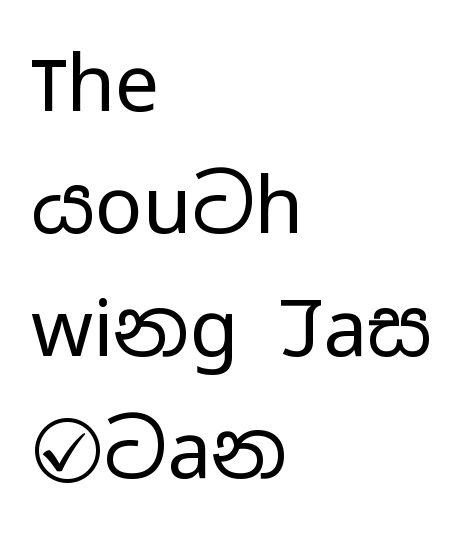
A clean baseline with only descenders dipping below it. On a weight scale, this lands at 450 or below. Honestly, the letter spacing is just normal — you wouldn't notice it. Whoever set this chose a conventional vertical rhythm.
